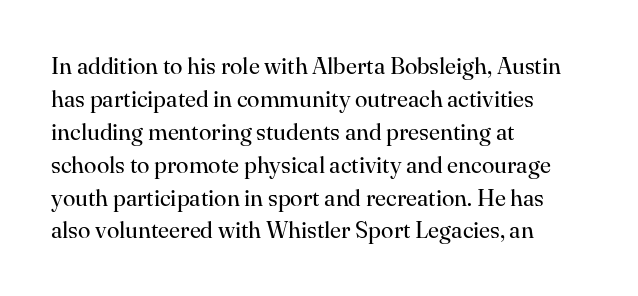
Honestly, the row spacing looks completely unremarkable. Caption: face not bold, strokes unweighted. Posture: vertical. This rendering features lettering with no underline. The setting favours the left margin, as ordinary paragraphs usually do.
